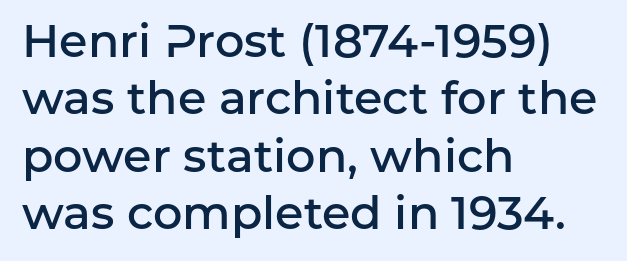
Q: Is the text bold? A: Semi-bold.
Q: Is the text italic (slanted)? A: No, it is upright.
Q: Is the typeface a serif or a sans-serif typeface? A: Sans-serif.
Q: Is the text underlined? A: No.
Q: How is the paragraph aligned? A: Left-aligned.
Q: Is the spacing between letters normal or unusually wide? A: Normal.
Q: Is the spacing between lines tight, normal or loose? A: Normal.
Q: Width (condensed, normal, or wide)? A: Normal.
Q: Stroke contrast? A: Low.
Q: x-height? A: Medium.
Q: Monospaced? A: No.
